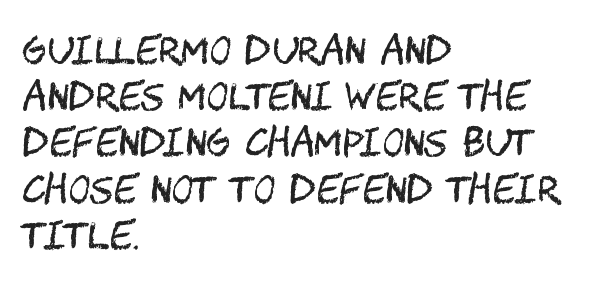
Q: Is the text bold? A: No.
Q: Is the text italic (slanted)? A: No, it is upright.
Q: Is the typeface a serif or a sans-serif typeface? A: Sans-serif.
Q: Is the text underlined? A: No.
Q: How is the paragraph aligned? A: Left-aligned.
Q: Is the spacing between letters normal or unusually wide? A: Normal.
Q: Is the spacing between lines tight, normal or loose? A: Normal.
Q: Width (condensed, normal, or wide)? A: Condensed.
Q: Stroke contrast? A: Medium.
Q: x-height? A: Large.
